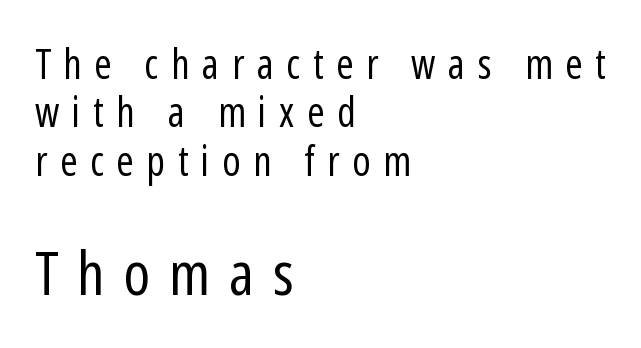
What kind of face is this? One without serifs — a sans. The foot of each line stays bare and open. The lettering holds an erect, upright posture throughout. A classic flush-left, rag-right setting is used for this passage. The passage shown is typed in a proportional face where columns would drift. The composition opens small and finishes big.
